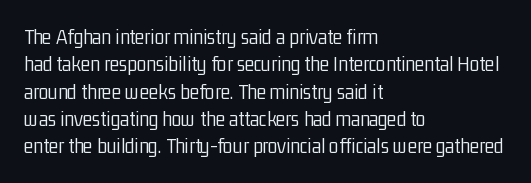
Rendered with straight, roman letterforms. Weight: not bold — regular or lighter. Words appear dense and cohesive because spacing is normal. Horizontal alignment here is leftward, the default for most running prose. A clean baseline with only descenders dipping below it.
